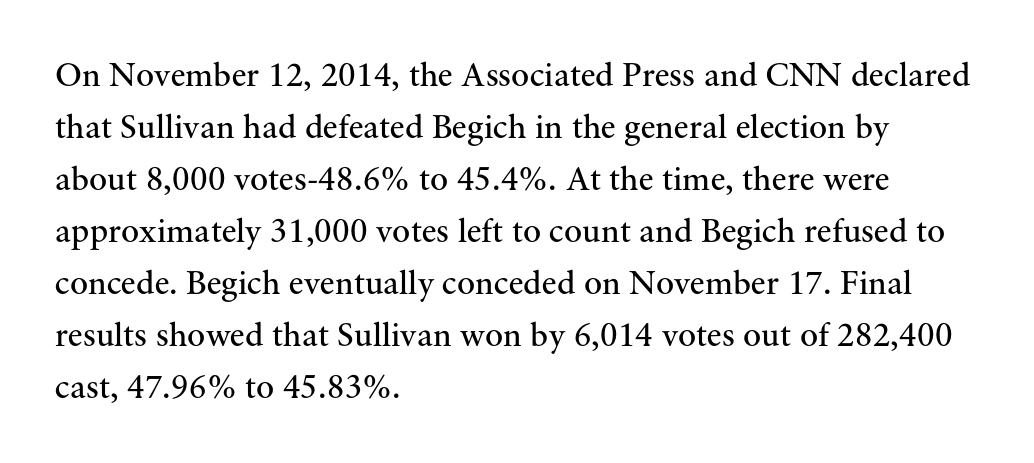
{"serif": "yes", "italic": "no", "bold": "no", "weight": "regular", "width": "normal", "stroke_contrast": "medium", "x_height": "small", "monospaced": "no", "underline": "no", "align": "left", "line_spacing": "normal", "line_spacing_ratio": 1.53, "letter_spacing": "normal", "letter_spacing_em": 0.0, "glyph_px": 34}
